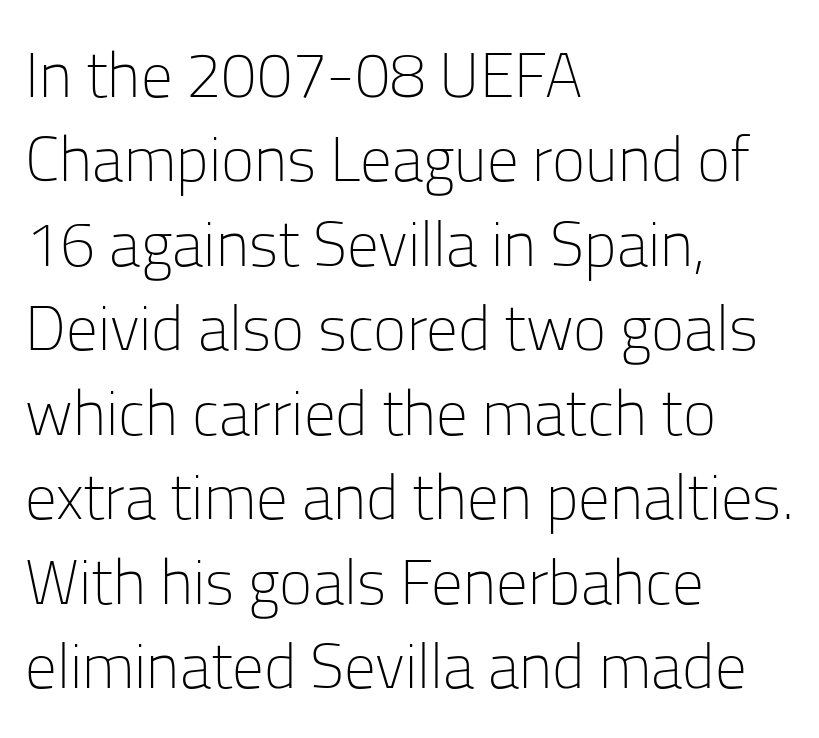
{"serif": "no", "italic": "no", "bold": "no", "weight": "light", "width": "normal", "stroke_contrast": "low", "x_height": "medium", "monospaced": "no", "underline": "no", "align": "left", "line_spacing": "normal", "line_spacing_ratio": 1.34, "letter_spacing": "normal", "letter_spacing_em": 0.0, "glyph_px": 63}
